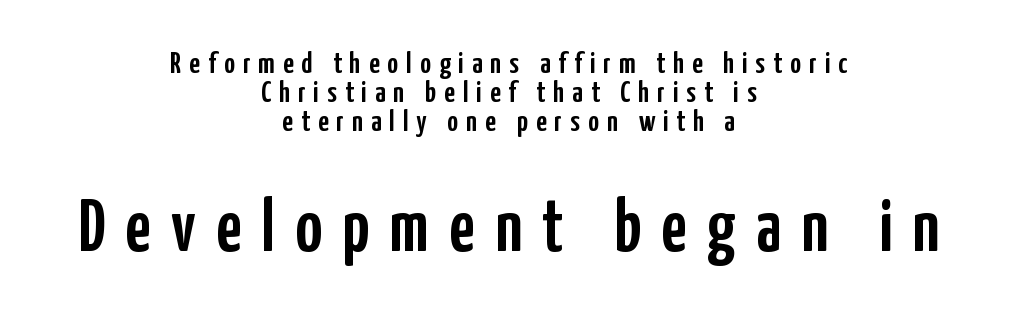
Is this a sans? Yes — the strokes have no serifs. The block of text is dense from top to bottom, with scant space between rows. The lines in this sample share a center point and differ in where they start and stop. Whoever set this made the second block the dominant, larger element. Underline: absent.
